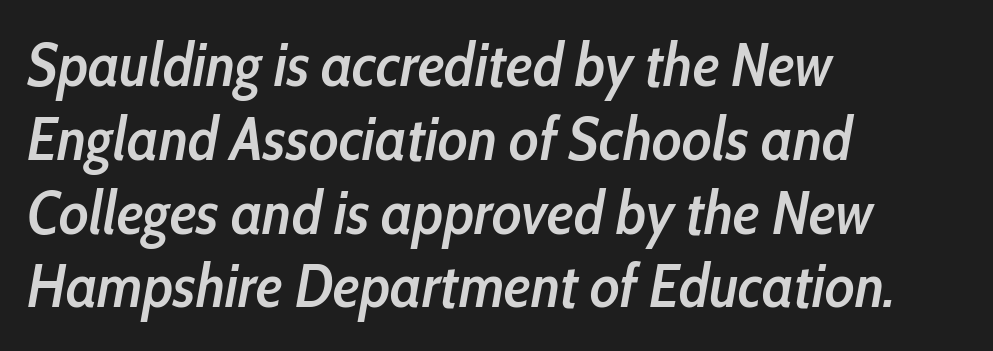
Bold? Not quite — semibold, heavier than regular but stopping short. The lines are quadded left. Would a proofreader flag this as italicized? Yes. The glyphs are unaccompanied by any horizontal stroke below them. Proportional: the letters do not fall into vertical columns.
